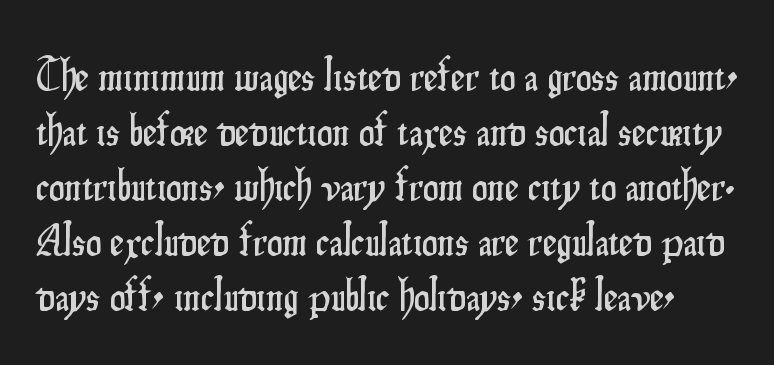
{"serif": "no", "italic": "no", "width": "condensed", "stroke_contrast": "low", "x_height": "small", "monospaced": "no", "underline": "no", "line_spacing": "normal", "line_spacing_ratio": 1.25, "letter_spacing": "normal", "letter_spacing_em": 0.0, "glyph_px": 44}
